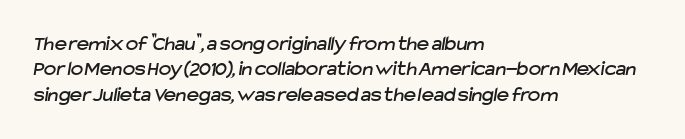
Q: Is the text underlined? A: No.
Q: How is the paragraph aligned? A: Left-aligned.
Q: Is the spacing between letters normal or unusually wide? A: Normal.
